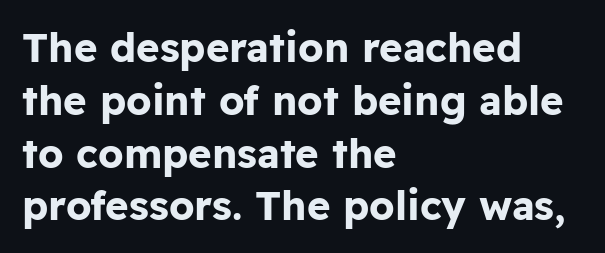
The image shows 40 px bold sans-serif type, upright; set left-aligned, normal line spacing (1.32x), normal letter spacing, not underlined; low stroke contrast and a medium x-height.
